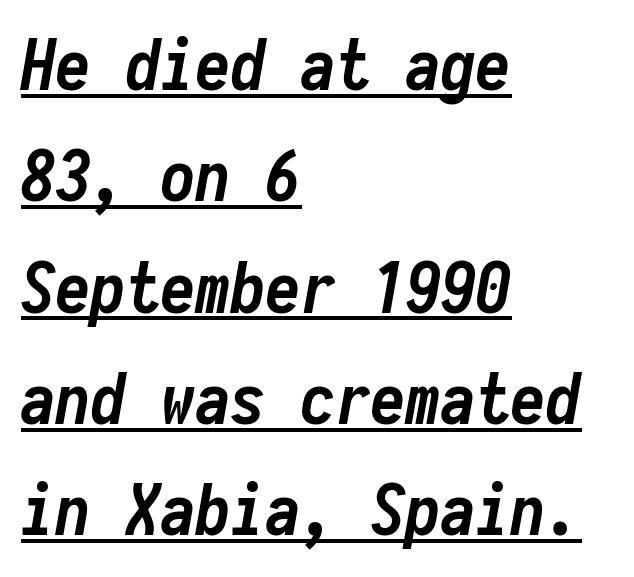
The image shows 70 px semibold, condensed type, italic (leaning right), monospaced; set left-aligned, normal line spacing (1.59x), normal letter spacing, underlined; low stroke contrast and a medium x-height.
